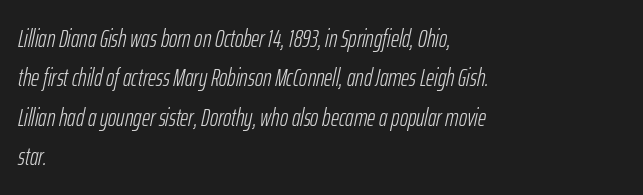
Any mark beneath the type? The region is blank. Line beginnings align vertically; line endings do not. The face used here is rendered with its standard letterfit. The face used here has a pronounced slope to its letters. Summary of weight: not heavy and not bold. The rows are spaced the way most documents space them.
